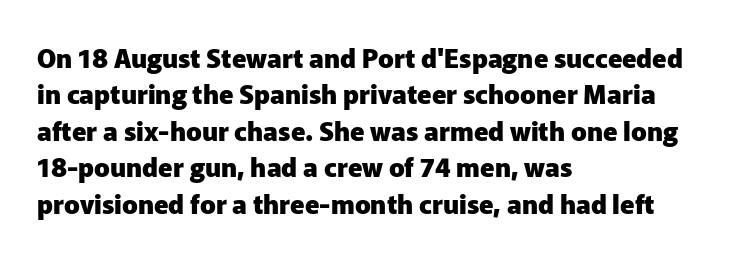
{"italic": "no", "bold": "yes", "underline": "no", "align": "left", "line_spacing": "normal", "line_spacing_ratio": 1.4, "letter_spacing": "normal", "letter_spacing_em": 0.0, "glyph_px": 26}
